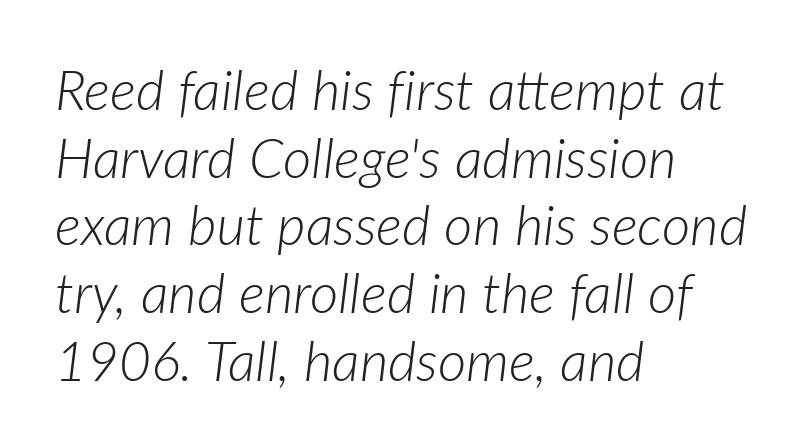
Counters stay open thanks to moderate or lighter strokes. The rendering anchors every line to the left-hand side. Check under the words: just untouched page. A typesetter would call this zero additional tracking.
